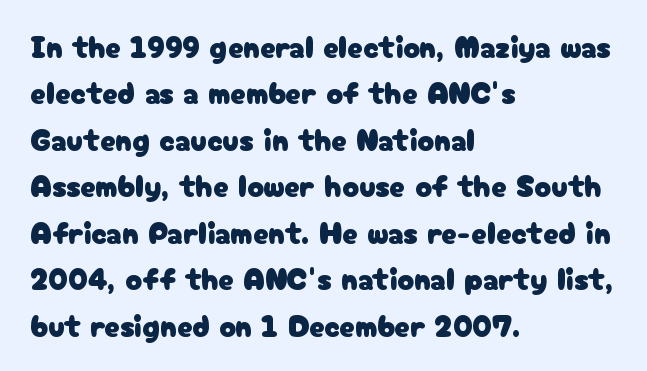
{"serif": "no", "italic": "no", "width": "normal", "stroke_contrast": "low", "x_height": "medium", "monospaced": "no", "underline": "no", "align": "left", "line_spacing": "normal", "line_spacing_ratio": 1.5, "letter_spacing": "normal", "letter_spacing_em": 0.0, "glyph_px": 31}
